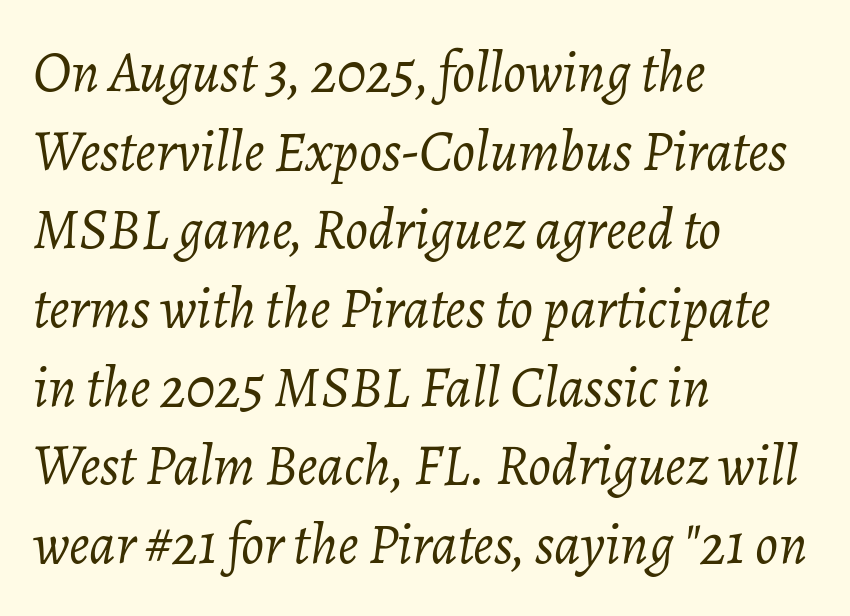
What's the leading like? Ordinary, nothing unusual. Vertical stems look standard width or narrower in stroke. Characters are canted at an angle relative to the baseline's perpendicular. Left-aligned paragraph, ragged on the right.
